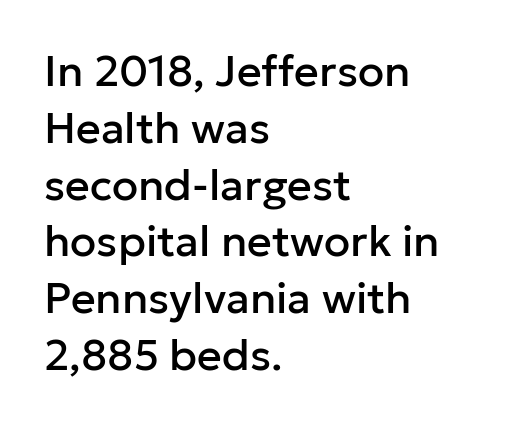
The rendering uses natural spacing where letterforms have individual widths. This is roman type, the default non-slanted kind. Line starts are locked; line ends wander. I'd call this a sans setting — the letters go barefoot. Quick note: underline off.
